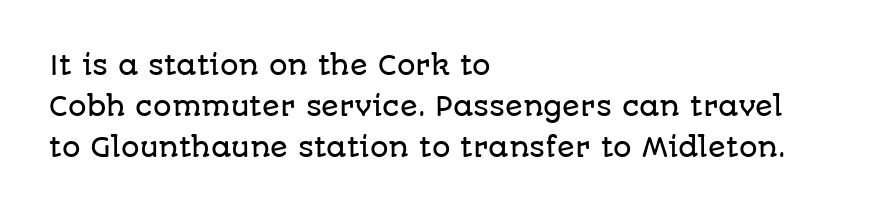
Descenders hang freely into open space. The font's upright variant was chosen for this text. Alignment: flush left. Leading: standard. The letterforms sit shoulder to shoulder at normal distance.
